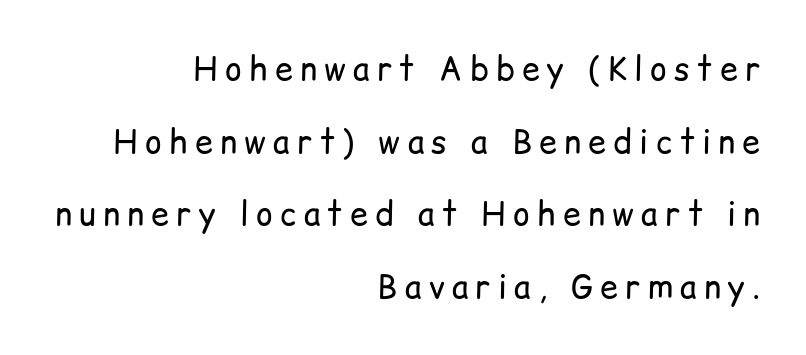
Q: Is the text bold? A: No.
Q: Is the text italic (slanted)? A: No, it is upright.
Q: Is the typeface a serif or a sans-serif typeface? A: Sans-serif.
Q: Is the text underlined? A: No.
Q: How is the paragraph aligned? A: Right-aligned.
Q: Is the spacing between letters normal or unusually wide? A: Unusually wide.
Q: Is the spacing between lines tight, normal or loose? A: Loose.
Q: Width (condensed, normal, or wide)? A: Normal.
Q: Stroke contrast? A: Low.
Q: x-height? A: Medium.
Q: Monospaced? A: No.
